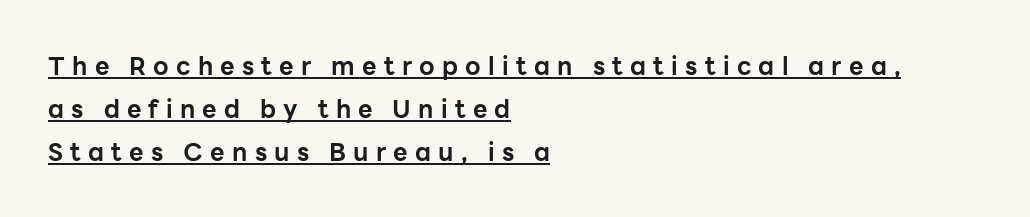
The image shows 25 px bold type, upright; set left-aligned, line spacing 1.73x, unusually wide letter spacing (+0.29 em), underlined.
